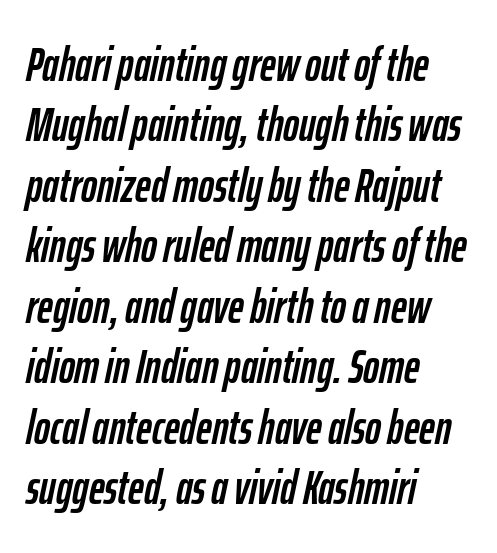
Q: Is the text italic (slanted)? A: Yes, it leans right by about 12 degrees.
Q: Is the text underlined? A: No.
Q: How is the paragraph aligned? A: Left-aligned.
Q: Is the spacing between letters normal or unusually wide? A: Normal.
Q: Is the spacing between lines tight, normal or loose? A: Normal.
Q: Width (condensed, normal, or wide)? A: Condensed.
Q: Stroke contrast? A: Low.
Q: x-height? A: Medium.
Q: Monospaced? A: No.
